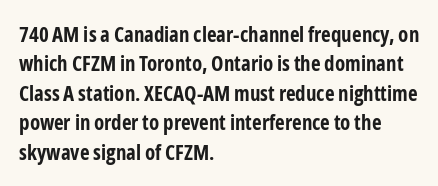
{"italic": "no", "bold": "yes", "underline": "no", "align": "left", "line_spacing": "normal", "line_spacing_ratio": 1.4, "letter_spacing": "normal", "letter_spacing_em": 0.0, "glyph_px": 21}
